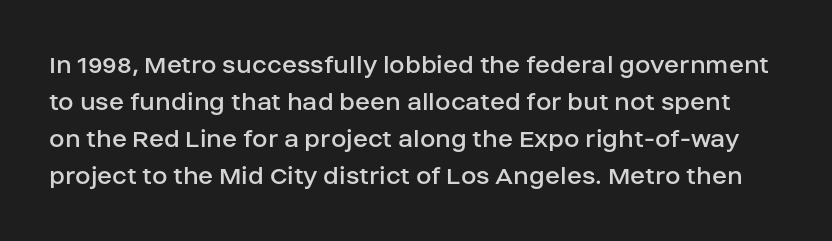
{"serif": "no", "italic": "no", "bold": "no", "weight": "regular", "width": "normal", "stroke_contrast": "low", "x_height": "large", "monospaced": "no", "underline": "no", "line_spacing": "normal", "line_spacing_ratio": 1.32, "letter_spacing": "normal", "letter_spacing_em": 0.0, "glyph_px": 28}
